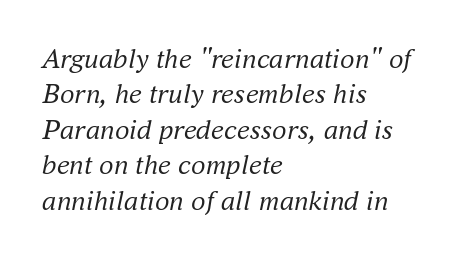
{"serif": "yes", "italic": "yes", "lean": "right", "slant_degrees": 16, "bold": "no", "weight": "regular", "width": "normal", "stroke_contrast": "medium", "x_height": "small", "monospaced": "no", "underline": "no", "align": "left", "line_spacing_ratio": 1.22, "letter_spacing": "normal", "letter_spacing_em": 0.0, "glyph_px": 29}
